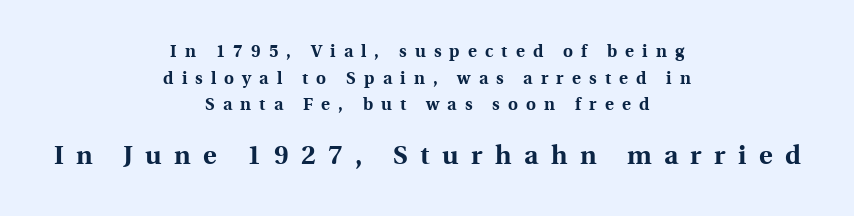
{"italic": "no", "bold": "yes", "underline": "no", "align": "center", "line_spacing": "normal", "line_spacing_ratio": 1.56, "letter_spacing": "wide", "letter_spacing_em": 0.48, "larger_block": "second", "size_ratio": 1.53, "glyph_px": 26}
